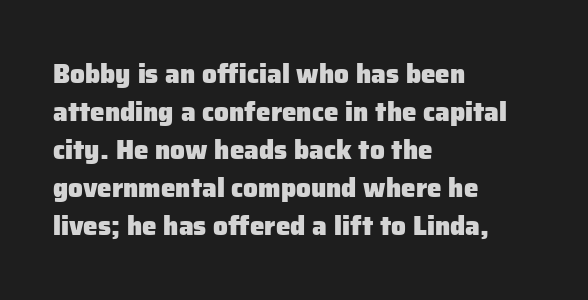
Horizontal alignment here is leftward, the default for most running prose. Nothing unusual about the tracking: characters are spaced as the font intends. Students, observe: this is what conventionally led text looks like. Does the lettering tilt? It doesn't — this is upright.
